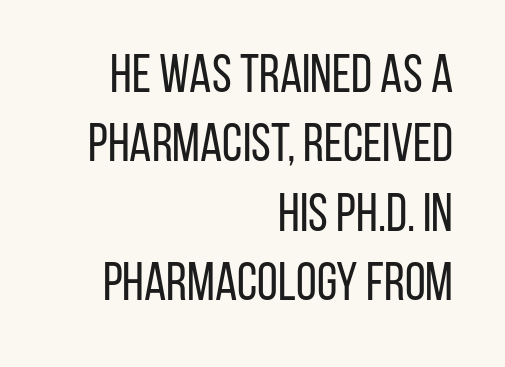
Q: Is the text bold? A: No.
Q: Is the text italic (slanted)? A: No, it is upright.
Q: Is the typeface a serif or a sans-serif typeface? A: Sans-serif.
Q: Is the text underlined? A: No.
Q: How is the paragraph aligned? A: Right-aligned.
Q: Is the spacing between letters normal or unusually wide? A: Normal.
Q: Is the spacing between lines tight, normal or loose? A: Normal.
Q: Width (condensed, normal, or wide)? A: Condensed.
Q: Stroke contrast? A: Low.
Q: x-height? A: Large.
Q: Monospaced? A: No.
